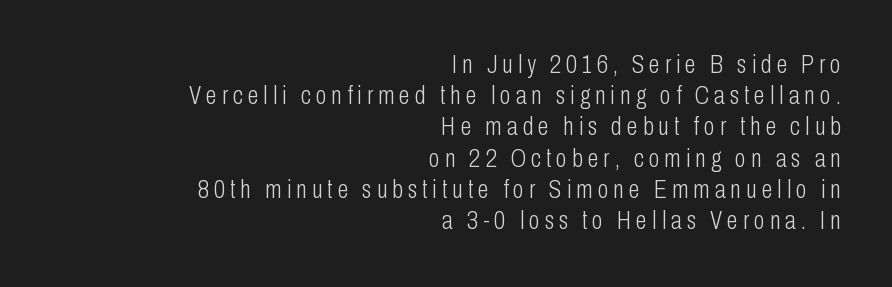
The image shows 25 px text type, upright; set right-aligned, normal line spacing (1.25x), unusually wide letter spacing (+0.2 em), not underlined.
